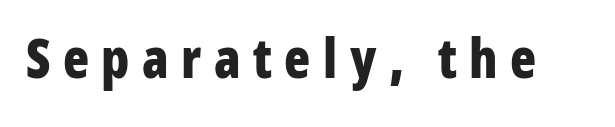
{"serif": "no", "italic": "no", "bold": "yes", "weight": "bold", "width": "condensed", "stroke_contrast": "low", "x_height": "medium", "monospaced": "no", "underline": "no", "letter_spacing": "wide", "letter_spacing_em": 0.23, "glyph_px": 54}
